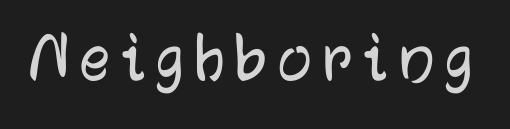
{"serif": "no", "italic": "no", "width": "normal", "stroke_contrast": "low", "x_height": "medium", "monospaced": "no", "underline": "no", "glyph_px": 76}
